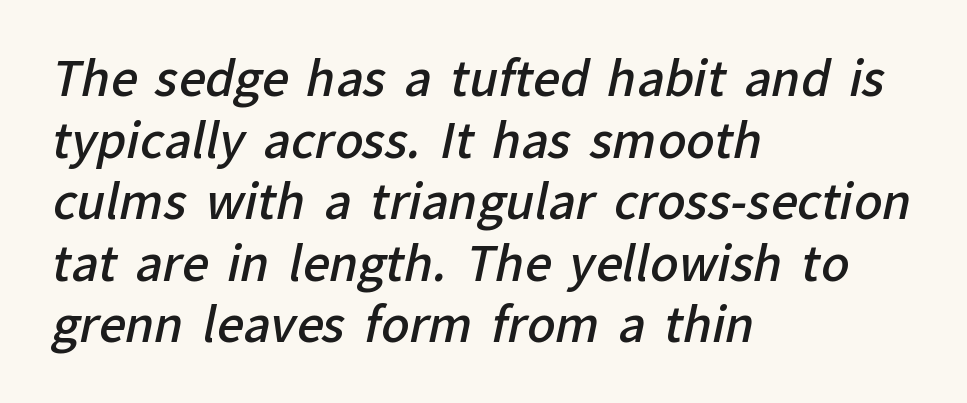
The image shows 47 px semibold sans-serif type; set left-aligned, normal line spacing (1.31x), normal letter spacing, not underlined; low stroke contrast and a medium x-height.
